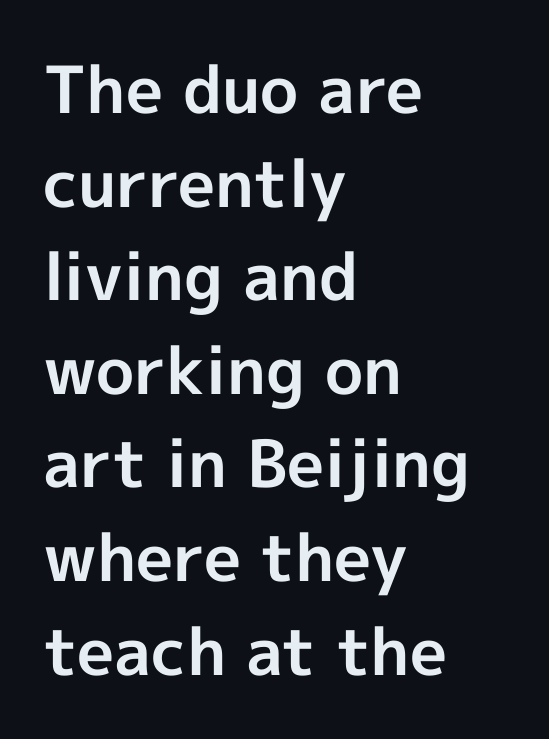
The image shows 65 px bold sans-serif type, upright; set left-aligned, normal line spacing (1.44x), normal letter spacing, not underlined; a medium x-height.
